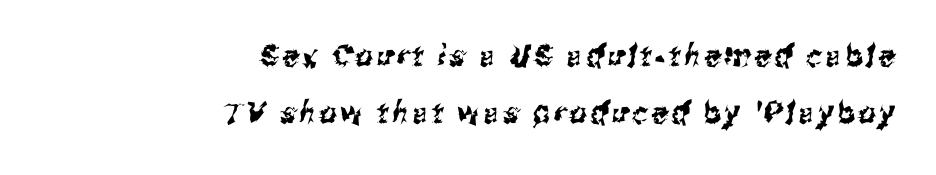
Think of a printed novel: that variable character pitch is what you see here. Where is the straight margin? On the right. Nobody drew a line under any word here. How would I describe the line gaps? Wide and relaxed. The characters display no serif detailing; their extremities are plain.
